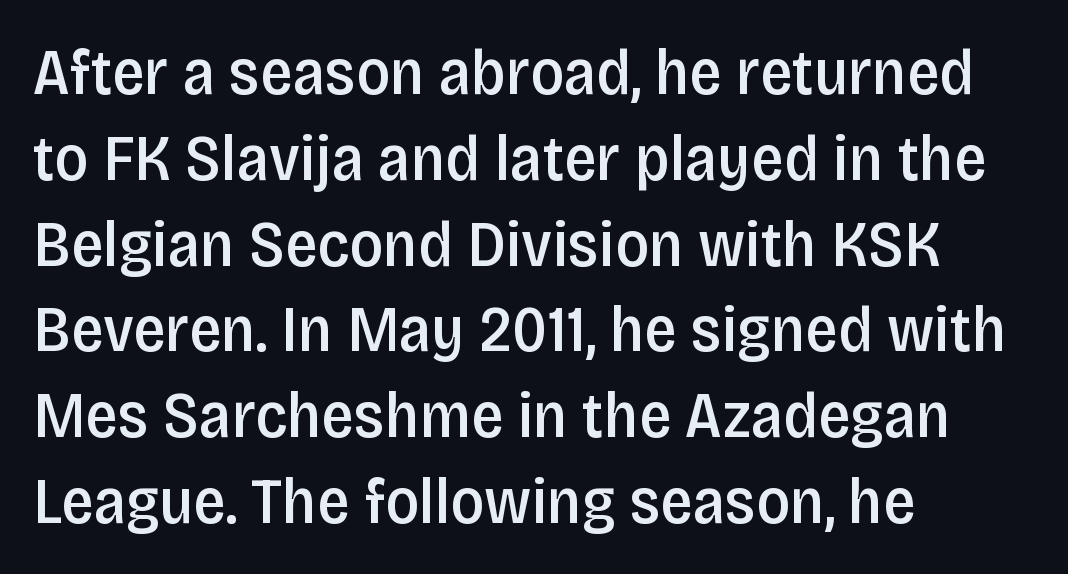
Posture: upright roman. Emphasis by weight is partial: semibold. How are the letters spaced? Ordinarily, with no added tracking. Line starts are locked; line ends wander. Grotesque or geometric, the face here clearly has no serifs.
